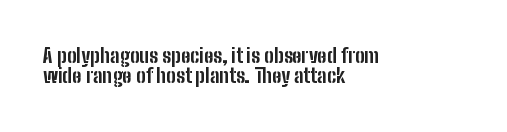
Has an underline been added? It has not. The block of text is dense from top to bottom, with scant space between rows. The passage is arranged the way most books set body copy — flush left. A roman cut, with each character standing at attention. A full-strength bold gives these letters their thick strokes. You could call the tracking neutral — neither tight nor loose.
